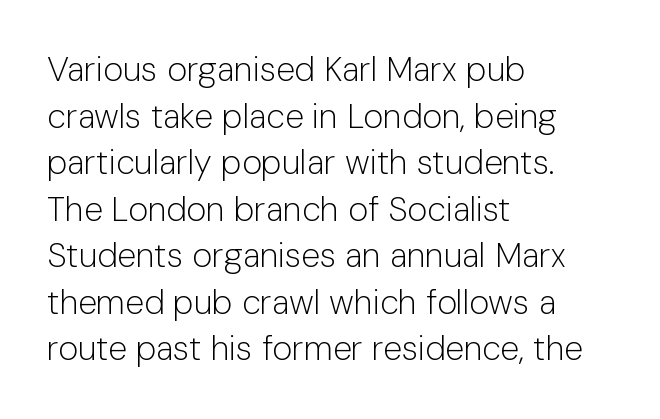
{"serif": "no", "italic": "no", "bold": "no", "weight": "light", "width": "normal", "stroke_contrast": "low", "x_height": "medium", "monospaced": "no", "underline": "no", "align": "left", "line_spacing": "normal", "line_spacing_ratio": 1.37, "letter_spacing": "normal", "letter_spacing_em": 0.0, "glyph_px": 34}
